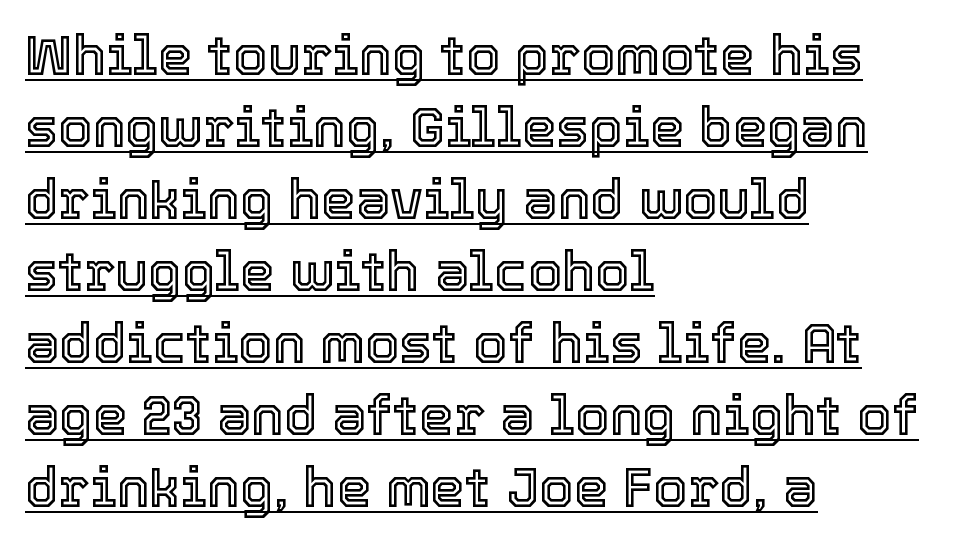
The image shows 55 px text type, upright; set left-aligned, normal line spacing (1.31x), normal letter spacing, underlined; a medium x-height.
